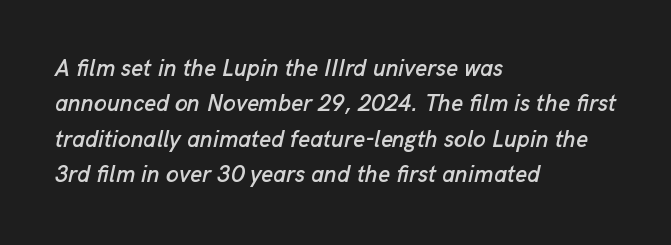
The image shows 23 px text type, italic (leaning right); set left-aligned, normal line spacing (1.54x), normal letter spacing, not underlined.
